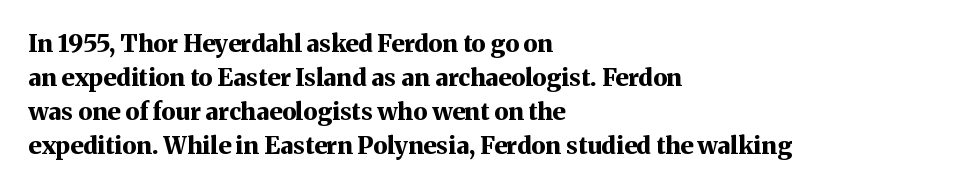
The passage shown stacks its lines at a standard gap. These lines keep a tight, regular rhythm from letter to letter. Descenders hang freely into open space. The sample has been set heavy, in full bold. Leftover space on each line is placed entirely after the last word. Nope, not italic — everything's standing straight.
